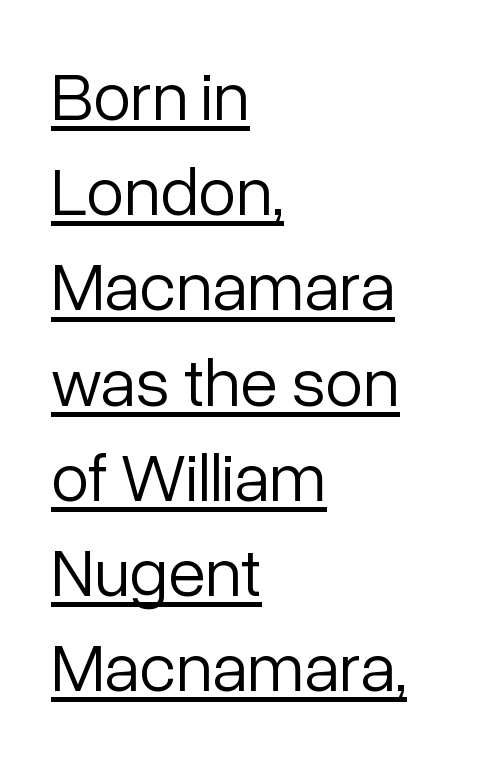
Q: Is the text bold? A: No.
Q: Is the text italic (slanted)? A: No, it is upright.
Q: Is the typeface a serif or a sans-serif typeface? A: Sans-serif.
Q: Is the text underlined? A: Yes.
Q: How is the paragraph aligned? A: Left-aligned.
Q: Is the spacing between letters normal or unusually wide? A: Normal.
Q: Is the spacing between lines tight, normal or loose? A: Normal.
Q: Width (condensed, normal, or wide)? A: Normal.
Q: Stroke contrast? A: Low.
Q: x-height? A: Medium.
Q: Monospaced? A: No.
